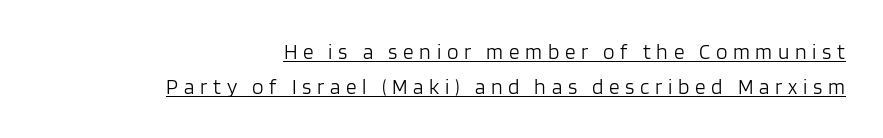
Q: Is the text bold? A: No.
Q: Is the text italic (slanted)? A: No, it is upright.
Q: Is the text underlined? A: Yes.
Q: How is the paragraph aligned? A: Right-aligned.
Q: Is the spacing between letters normal or unusually wide? A: Unusually wide.
Q: Is the spacing between lines tight, normal or loose? A: Normal.
